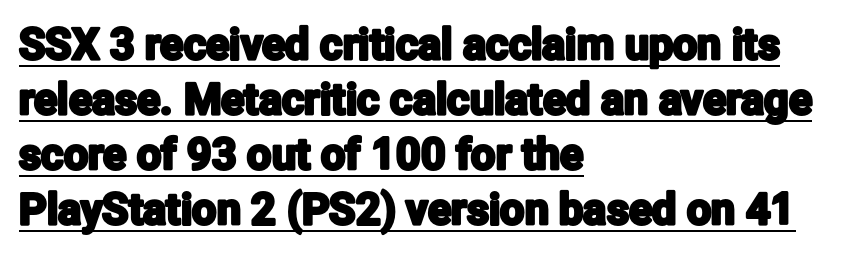
The image shows 43 px condensed sans-serif type, upright; set left-aligned, normal line spacing (1.28x), normal letter spacing, underlined; low stroke contrast and a medium x-height.
